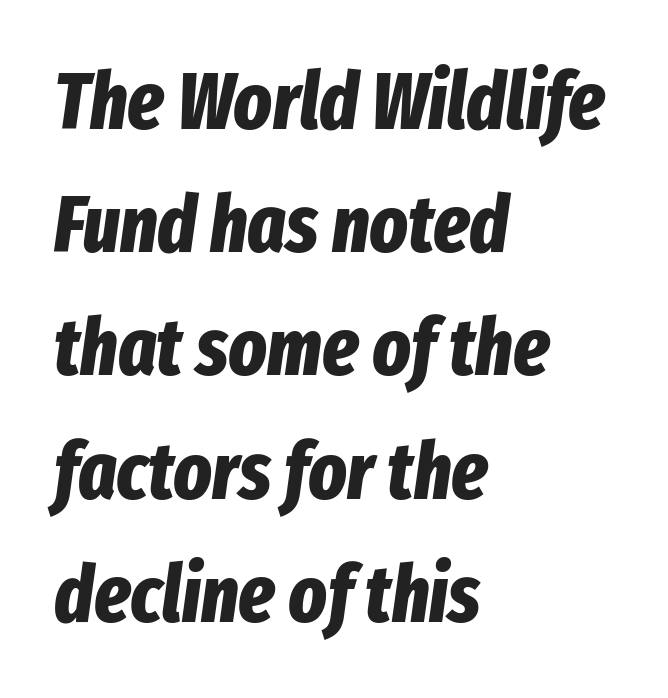
Does extra space separate the letters? No, they use regular spacing. Heft: maximum for text — a bold. The space between consecutive lines is moderate. The face used here is proportionally spaced, like ordinary book or web type.
